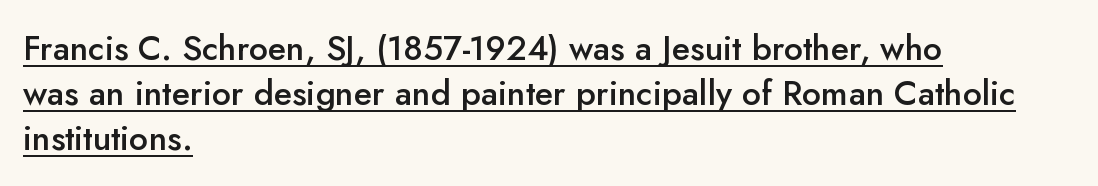
The gaps between neighbouring characters are ordinary and unremarkable. The block of text has a typical density, with ordinary space between rows. The passage shown is typed in a proportional face where columns would drift. Stroke terminals: plain, sans-serif. Horizontally, the lines are justified to the leading edge only.
